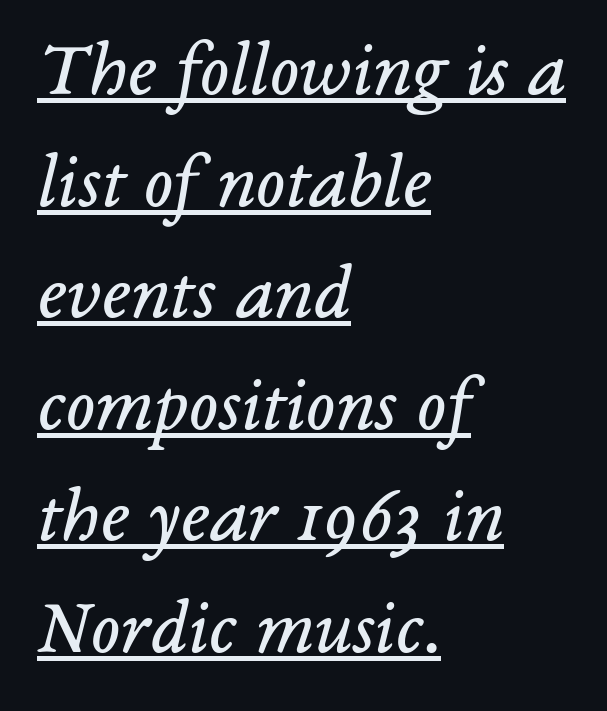
Q: Is the text bold? A: No.
Q: Is the text italic (slanted)? A: Yes, it leans right by about 14 degrees.
Q: Is the typeface a serif or a sans-serif typeface? A: Serif.
Q: Is the text underlined? A: Yes.
Q: How is the paragraph aligned? A: Left-aligned.
Q: Is the spacing between letters normal or unusually wide? A: Normal.
Q: Is the spacing between lines tight, normal or loose? A: Normal.
Q: Width (condensed, normal, or wide)? A: Normal.
Q: Stroke contrast? A: Low.
Q: x-height? A: Medium.
Q: Monospaced? A: No.
